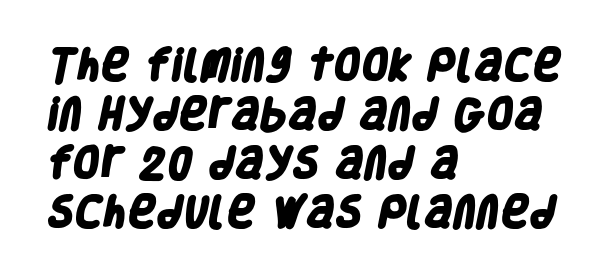
Standard letterfit; no display-style spreading of the glyphs. If you measured baseline to baseline, you'd find a middling distance. These lines are rendered in a variable-pitch font. A dark, heavy texture on the line: the type is bold.
